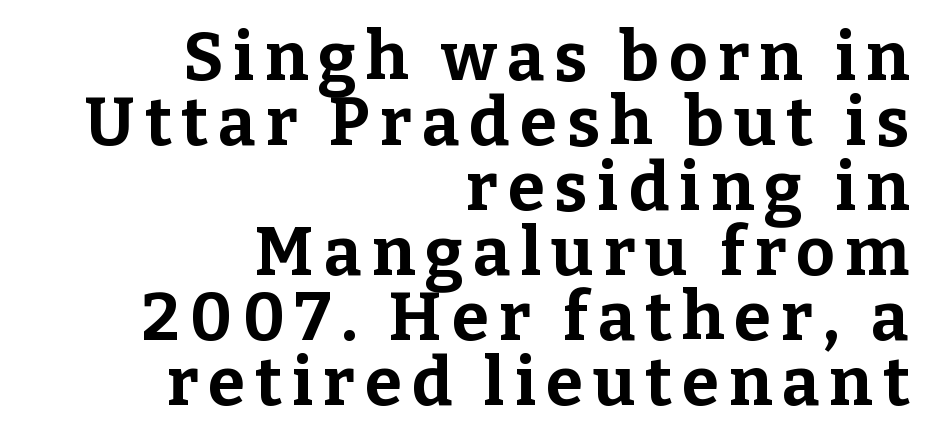
{"serif": "yes", "italic": "no", "bold": "yes", "weight": "bold", "width": "normal", "stroke_contrast": "low", "x_height": "medium", "monospaced": "no", "underline": "no", "align": "right", "line_spacing": "tight", "line_spacing_ratio": 0.97, "glyph_px": 67}
